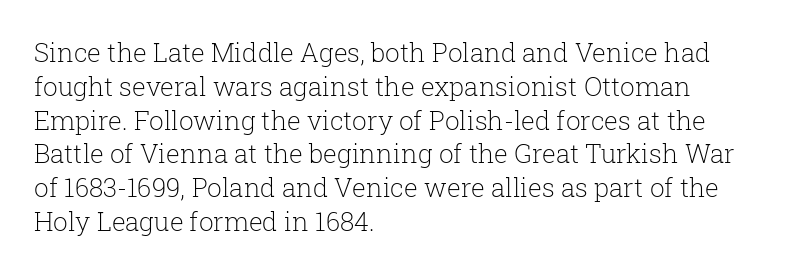
Descenders are the only things crossing below the line. Vertical strokes here are truly vertical. Compared with typical paragraphs, the rows here are spaced about the same. The setting favours the left margin, as ordinary paragraphs usually do.
